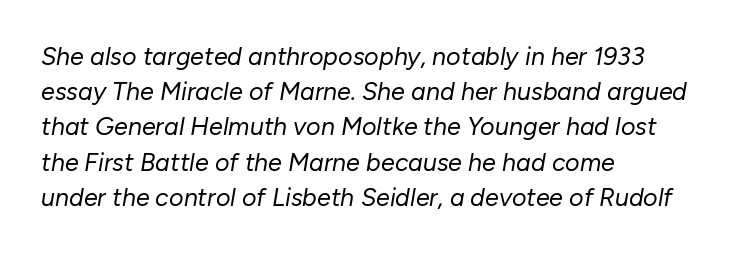
Q: Is the text bold? A: No.
Q: Is the text italic (slanted)? A: Yes, it leans right by about 10 degrees.
Q: Is the text underlined? A: No.
Q: How is the paragraph aligned? A: Left-aligned.
Q: Is the spacing between letters normal or unusually wide? A: Normal.
Q: Is the spacing between lines tight, normal or loose? A: Normal.
